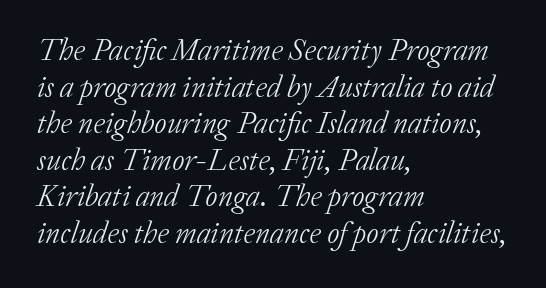
{"serif": "yes", "italic": "yes", "lean": "right", "slant_degrees": 20, "bold": "no", "weight": "light", "width": "normal", "stroke_contrast": "low", "x_height": "medium", "monospaced": "no", "underline": "no", "align": "left", "line_spacing_ratio": 1.22, "letter_spacing": "normal", "letter_spacing_em": 0.0, "glyph_px": 30}
